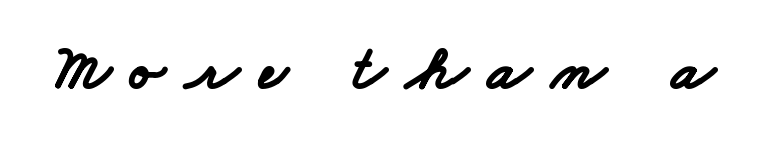
{"serif": "no", "bold": "yes", "weight": "bold", "width": "wide", "stroke_contrast": "low", "x_height": "small", "monospaced": "no", "underline": "no", "letter_spacing": "wide", "letter_spacing_em": 0.32, "glyph_px": 63}
